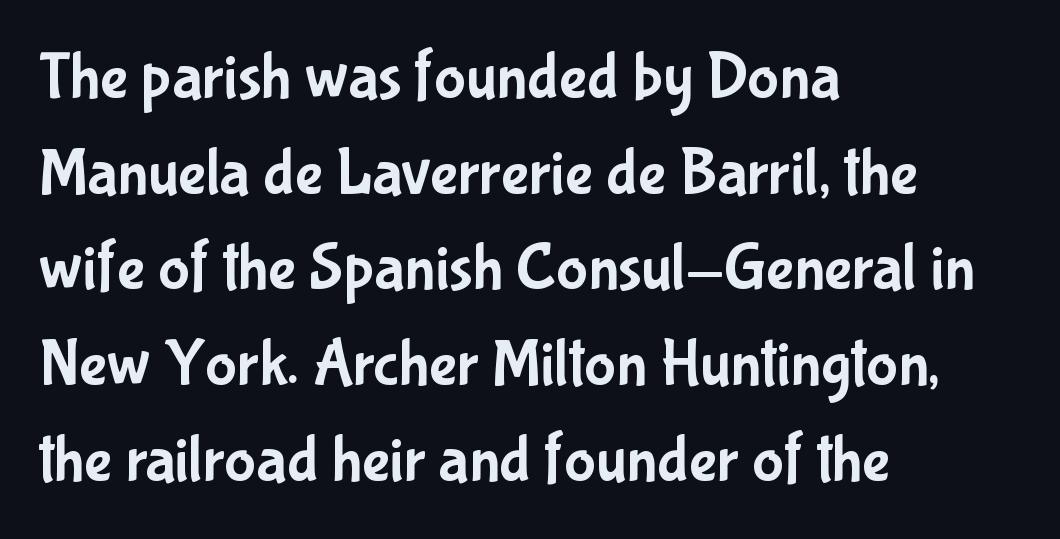
Q: Is the text italic (slanted)? A: No, it is upright.
Q: Is the typeface a serif or a sans-serif typeface? A: Sans-serif.
Q: Is the text underlined? A: No.
Q: How is the paragraph aligned? A: Left-aligned.
Q: Is the spacing between letters normal or unusually wide? A: Normal.
Q: Is the spacing between lines tight, normal or loose? A: Normal.
Q: Width (condensed, normal, or wide)? A: Condensed.
Q: Stroke contrast? A: Low.
Q: x-height? A: Medium.
Q: Monospaced? A: No.
